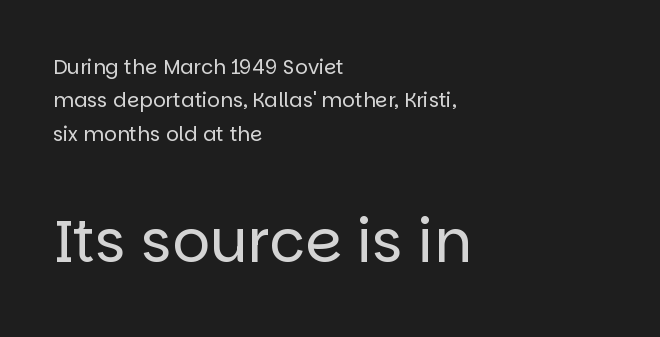
Q: Is the text bold? A: No.
Q: Is the text italic (slanted)? A: No, it is upright.
Q: Is the typeface a serif or a sans-serif typeface? A: Sans-serif.
Q: Is the text underlined? A: No.
Q: How is the paragraph aligned? A: Left-aligned.
Q: Is the spacing between letters normal or unusually wide? A: Normal.
Q: Is the spacing between lines tight, normal or loose? A: Normal.
Q: Which block of text is set in a larger size, the first (top) or the second (bottom)? A: The second (bottom) one.
Q: Width (condensed, normal, or wide)? A: Normal.
Q: Stroke contrast? A: Low.
Q: x-height? A: Large.
Q: Monospaced? A: No.
